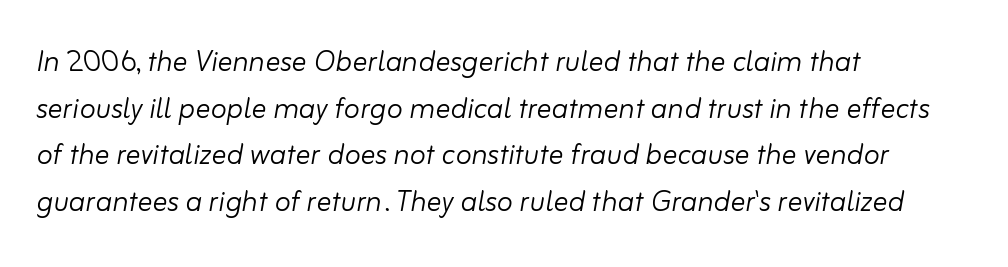
Letters rest on an invisible, unmarked baseline. The lettering tilts uniformly, giving the passage an italic look. Stems here are at most as thick as an everyday book face. How would I describe the line gaps? Plain and ordinary. Think of a printed novel: that variable character pitch is what you see here.
